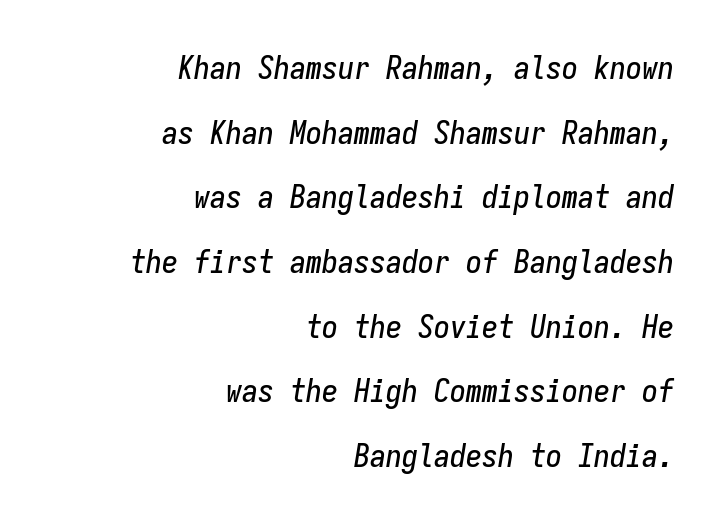
The image shows 32 px condensed type, italic (leaning right), monospaced; set right-aligned, loose line spacing (2.02x), normal letter spacing, not underlined; low stroke contrast and a medium x-height.
